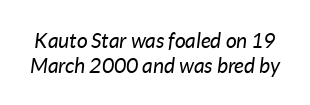
{"italic": "yes", "lean": "right", "slant_degrees": 7, "bold": "no", "underline": "no", "line_spacing_ratio": 1.18, "letter_spacing": "normal", "letter_spacing_em": 0.0, "glyph_px": 21}
